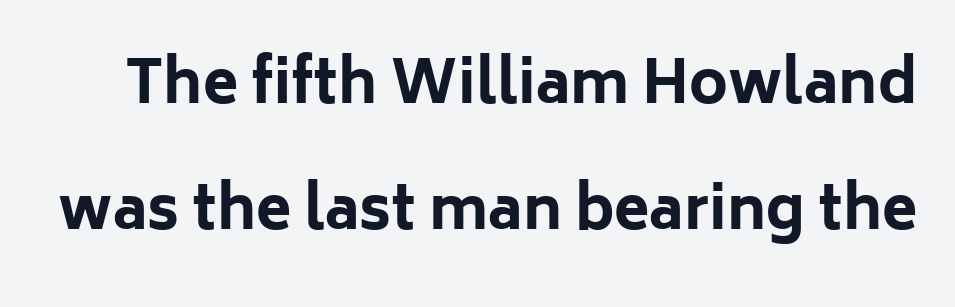
A dark, heavy texture on the line: the type is bold. Honestly, there is no underline to notice here at all. The font family rendered here belongs to the sans-serif group. It's the straight-up-and-down kind of type. Each letter keeps its own natural width here, so spacing adapts to shape. If you measured baseline to baseline, you'd find a long distance.
